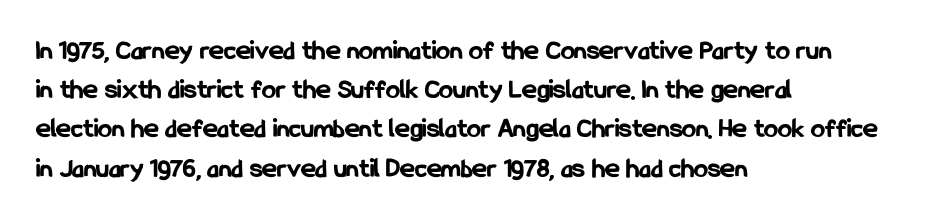
Interline gaps are of average width in this sample. Unlike italic type, these characters show no tilt at all. A bare baseline throughout the passage. The glyphs in this specimen are sans serif.
